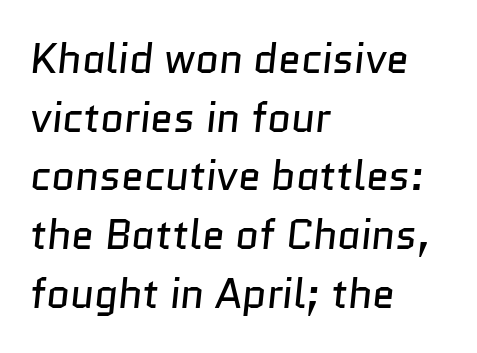
Left-aligned paragraph, ragged on the right. Horizontal bands of white between lines are of average thickness. The rendering keeps characters at their native spacing. A light-to-regular cut is what we see here. Stroke terminals: plain, sans-serif.
